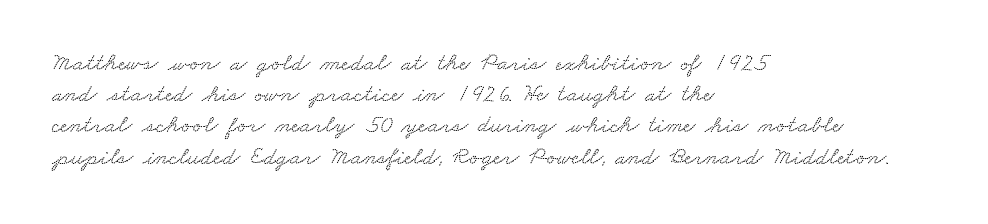
Successive baselines arrive at the customary interval. Honestly, there is no underline to notice here at all. Alignment: flush left. Letter spacing: default.
